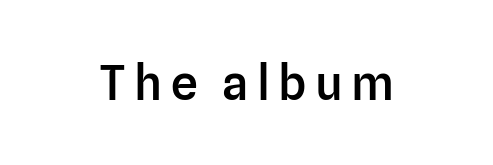
{"serif": "no", "italic": "no", "bold": "semi", "weight": "semibold", "width": "normal", "stroke_contrast": "low", "x_height": "medium", "monospaced": "no", "underline": "no", "glyph_px": 48}
